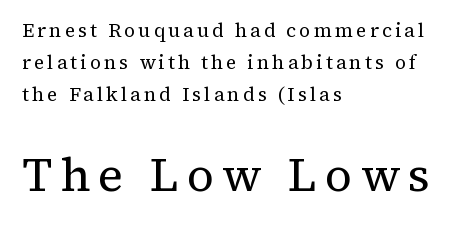
Ordinary non-slanted type is in use. These two chunks differ in scale, with the bottom chunk taking the larger measure. Old-style or modern, the face here clearly has serifs. You could not count columns in this text — the font is proportionally spaced.
